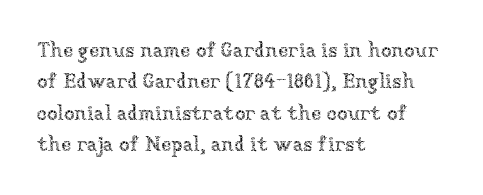
Ordinary non-slanted type is in use. Honestly, the row spacing looks completely unremarkable. These lines keep a tight, regular rhythm from letter to letter. These lines stack with their left ends in a neat column.
